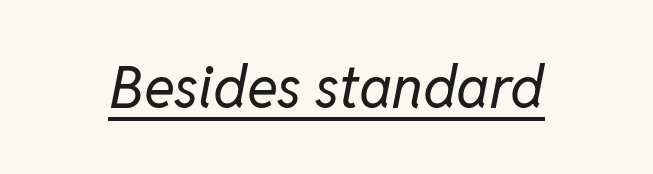
Q: Is the text bold? A: No.
Q: Is the text italic (slanted)? A: Yes, it leans right by about 11 degrees.
Q: Is the text underlined? A: Yes.
Q: Is the spacing between letters normal or unusually wide? A: Normal.
Q: Width (condensed, normal, or wide)? A: Normal.
Q: Stroke contrast? A: Low.
Q: x-height? A: Medium.
Q: Monospaced? A: No.
